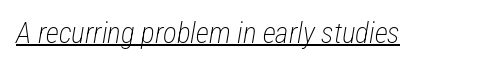
The image shows 29 px light, condensed type, italic (leaning right); set normal letter spacing, underlined; low stroke contrast and a medium x-height.
